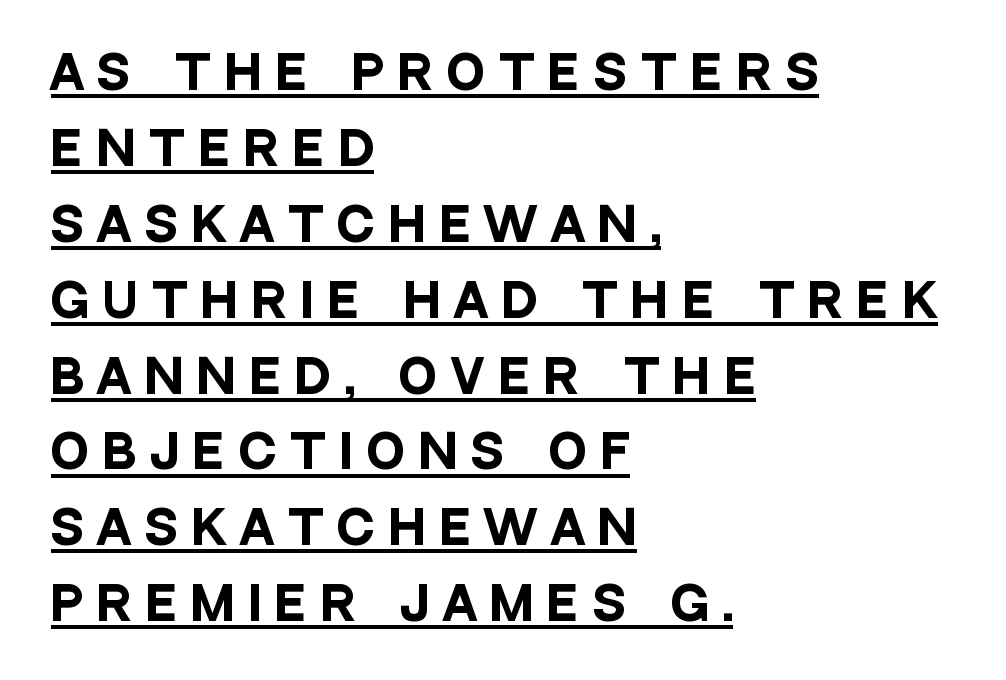
Is the letter spacing exaggerated? Yes — the characters are pushed far apart. The font is running at its bold setting. Baseline-to-baseline distance is the conventional proportion of letter height. The rendering anchors every line to the left-hand side. This sample uses an upright cut, with every glyph sitting square on the baseline.
